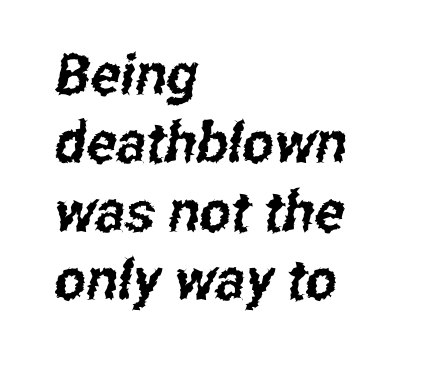
The image shows 56 px condensed sans-serif type; set left-aligned, line spacing 1.22x, normal letter spacing, not underlined; low stroke contrast and a medium x-height.
